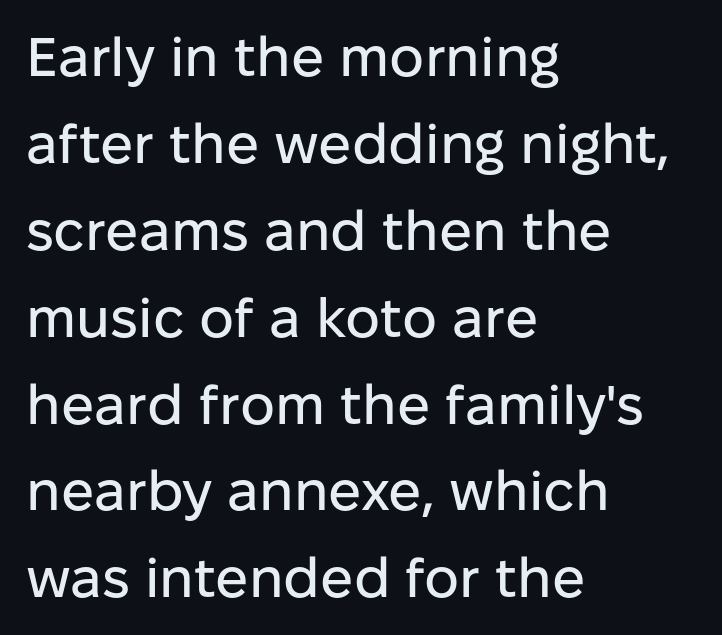
The image shows 55 px sans-serif type, upright; set left-aligned, normal line spacing (1.58x), normal letter spacing, not underlined; low stroke contrast and a medium x-height.
